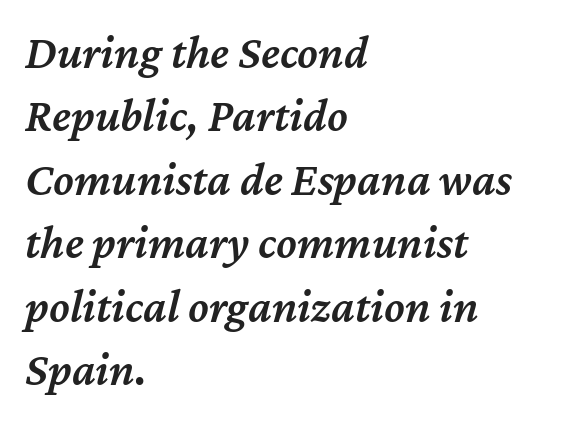
Q: Is the text bold? A: Semi-bold.
Q: Is the text italic (slanted)? A: Yes, it leans right by about 12 degrees.
Q: Is the text underlined? A: No.
Q: How is the paragraph aligned? A: Left-aligned.
Q: Is the spacing between letters normal or unusually wide? A: Normal.
Q: Is the spacing between lines tight, normal or loose? A: Normal.
Q: Width (condensed, normal, or wide)? A: Normal.
Q: Stroke contrast? A: Medium.
Q: x-height? A: Medium.
Q: Monospaced? A: No.
